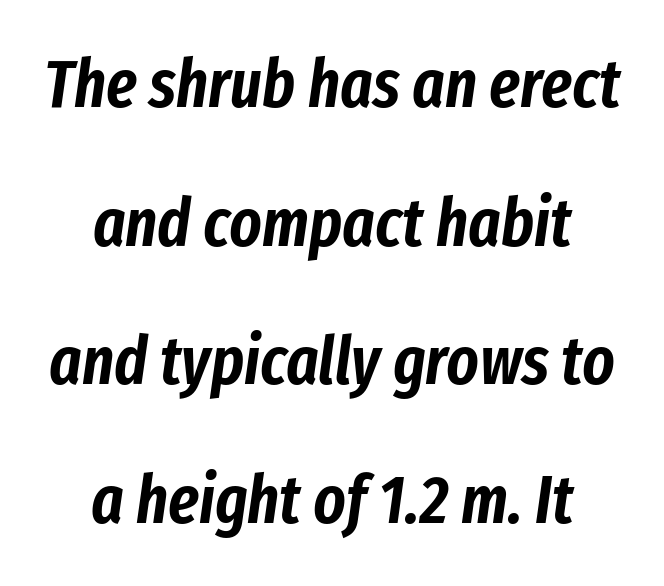
Q: Is the text italic (slanted)? A: Yes, it leans right by about 8 degrees.
Q: Is the text underlined? A: No.
Q: How is the paragraph aligned? A: Centered.
Q: Is the spacing between letters normal or unusually wide? A: Normal.
Q: Is the spacing between lines tight, normal or loose? A: Loose.
Q: Width (condensed, normal, or wide)? A: Condensed.
Q: Stroke contrast? A: Low.
Q: x-height? A: Medium.
Q: Monospaced? A: No.
